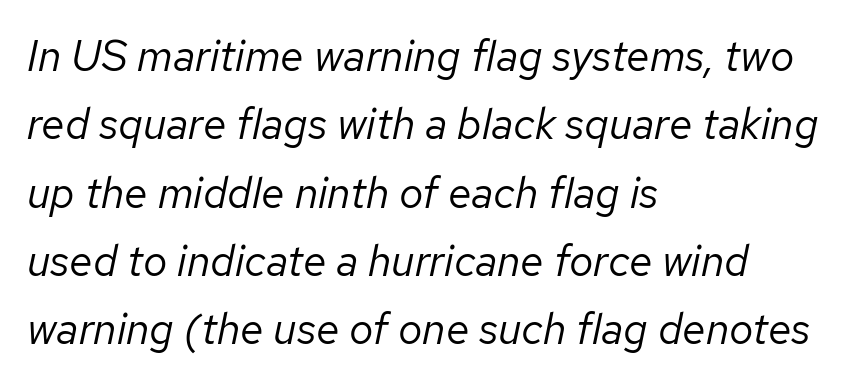
{"italic": "yes", "lean": "right", "slant_degrees": 12, "bold": "no", "weight": "regular", "width": "normal", "stroke_contrast": "low", "x_height": "medium", "monospaced": "no", "underline": "no", "align": "left", "line_spacing": "normal", "line_spacing_ratio": 1.59, "letter_spacing": "normal", "letter_spacing_em": 0.0, "glyph_px": 43}
